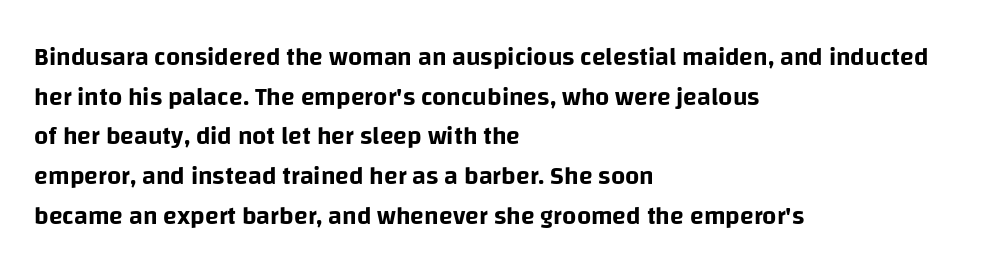
{"italic": "no", "underline": "no", "align": "left", "line_spacing": "normal", "line_spacing_ratio": 1.59, "letter_spacing": "normal", "letter_spacing_em": 0.0, "glyph_px": 25}
